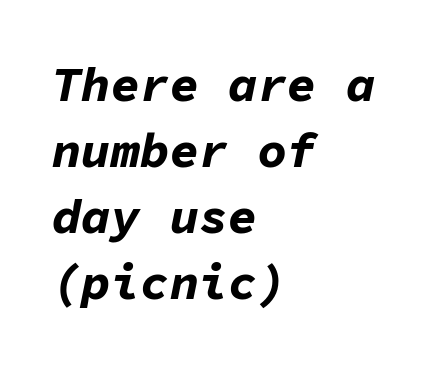
The sample has been set heavy, in full bold. Each line starts at the same left margin while the right side varies. These lines sit exactly where default settings would place them. The face used here is rendered with its standard letterfit. Italic: yes, the glyphs are oblique.
